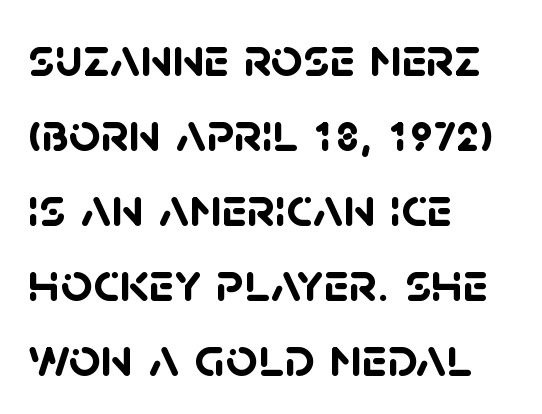
Q: Is the text bold? A: Yes.
Q: Is the typeface a serif or a sans-serif typeface? A: Sans-serif.
Q: Is the text underlined? A: No.
Q: How is the paragraph aligned? A: Left-aligned.
Q: Is the spacing between letters normal or unusually wide? A: Normal.
Q: Is the spacing between lines tight, normal or loose? A: Normal.
Q: Width (condensed, normal, or wide)? A: Normal.
Q: Stroke contrast? A: Low.
Q: x-height? A: Large.
Q: Monospaced? A: No.
